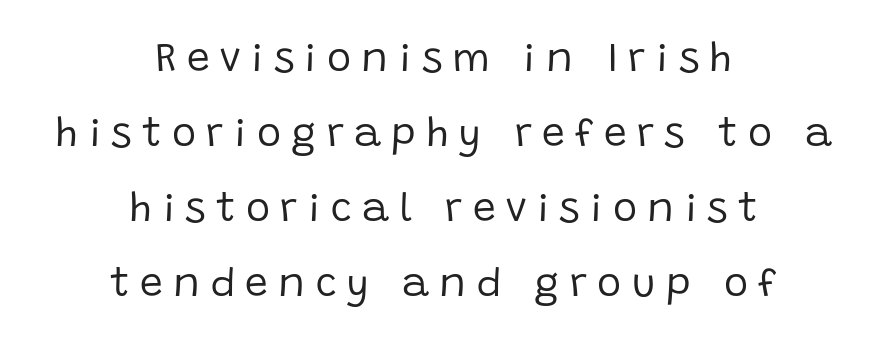
Has an underline been added? It has not. Each stroke keeps to a modest, everyday thickness or less. Letterform terminals end flat and unadorned throughout the passage. No italicization has been applied; the sample stays upright. Notice how the passage keeps no hard edge, just a central spine.
